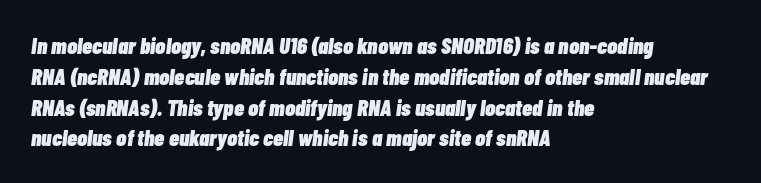
The image shows 23 px bold type, italic (leaning right); set left-aligned, normal line spacing (1.34x), normal letter spacing, not underlined.
